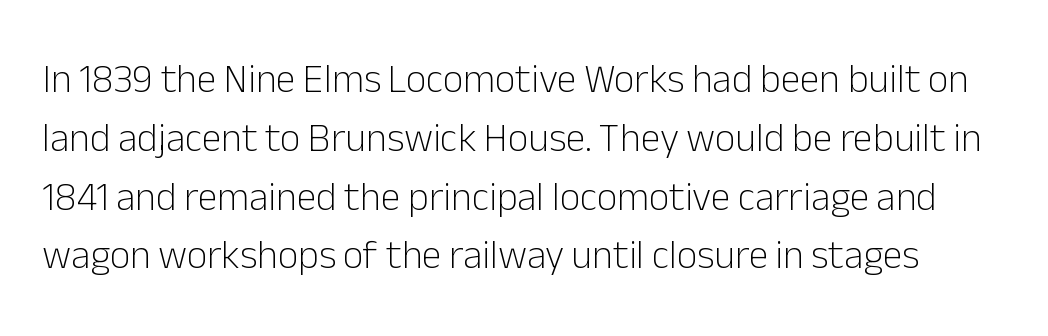
Q: Is the text bold? A: No.
Q: Is the text italic (slanted)? A: No, it is upright.
Q: Is the typeface a serif or a sans-serif typeface? A: Sans-serif.
Q: Is the text underlined? A: No.
Q: Is the spacing between letters normal or unusually wide? A: Normal.
Q: Is the spacing between lines tight, normal or loose? A: Normal.
Q: Width (condensed, normal, or wide)? A: Normal.
Q: Stroke contrast? A: Low.
Q: x-height? A: Medium.
Q: Monospaced? A: No.
